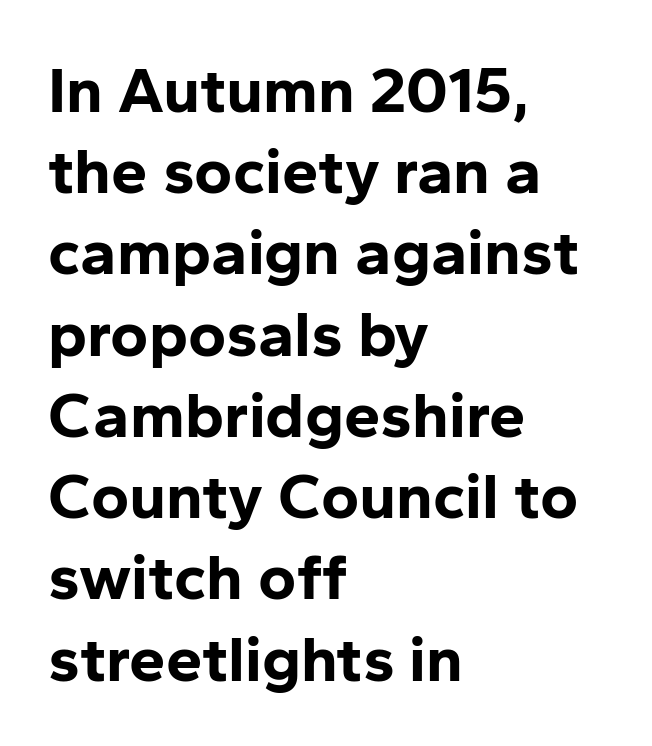
The image shows 65 px bold sans-serif type, upright; set left-aligned, normal line spacing (1.25x), normal letter spacing, not underlined; low stroke contrast and a medium x-height.
